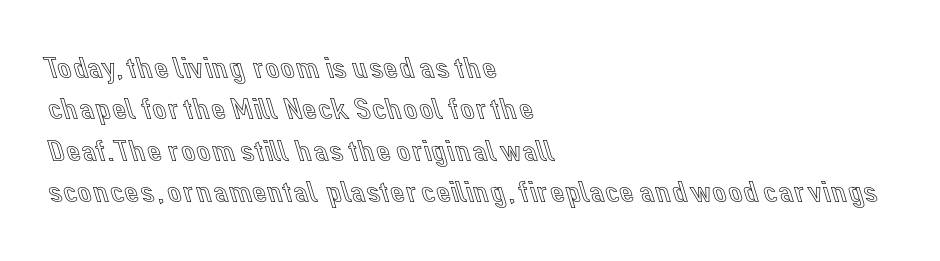
This sample is left-justified, so line endings fall wherever the words run out. Each letter keeps its own natural width here, so spacing adapts to shape. This rendering features lettering with no underline.
